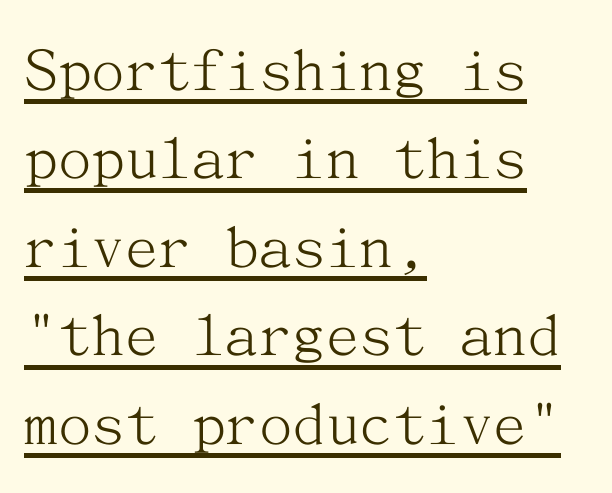
{"serif": "yes", "italic": "no", "bold": "no", "weight": "light", "width": "normal", "stroke_contrast": "medium", "x_height": "medium", "underline": "yes", "align": "left", "line_spacing": "normal", "line_spacing_ratio": 1.32, "letter_spacing": "normal", "letter_spacing_em": 0.0, "glyph_px": 67}
